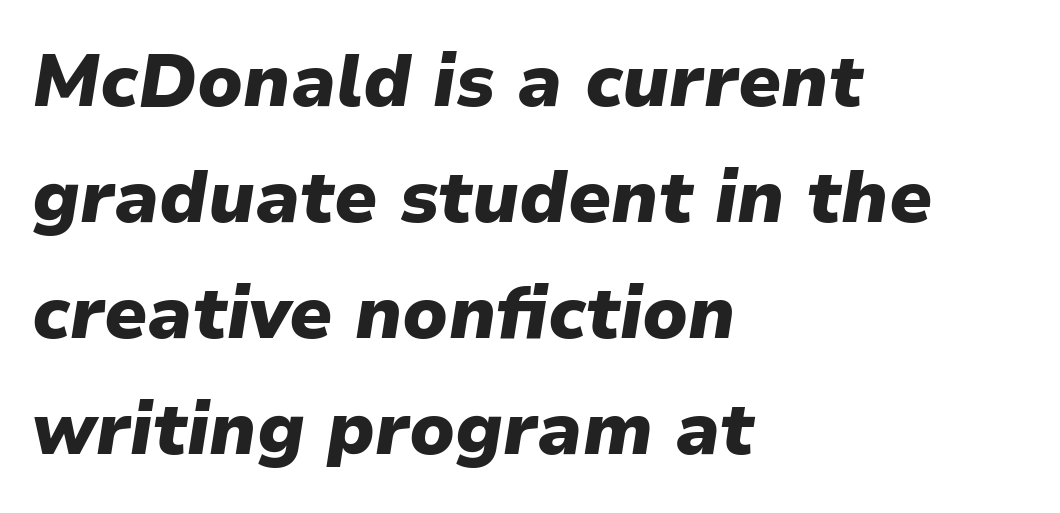
Characters are canted at an angle relative to the baseline's perpendicular. The gaps between neighbouring characters are ordinary and unremarkable. Horizontal alignment here is leftward, the default for most running prose. The font is running at its bold setting. You could not count columns in this text — the font is proportionally spaced. Anything drawn beneath the words? Only blank space.
